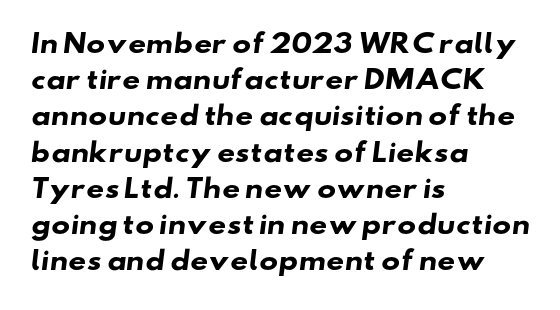
{"bold": "yes", "underline": "no", "align": "left", "line_spacing": "normal", "line_spacing_ratio": 1.45, "letter_spacing": "normal", "letter_spacing_em": 0.0, "glyph_px": 25}
